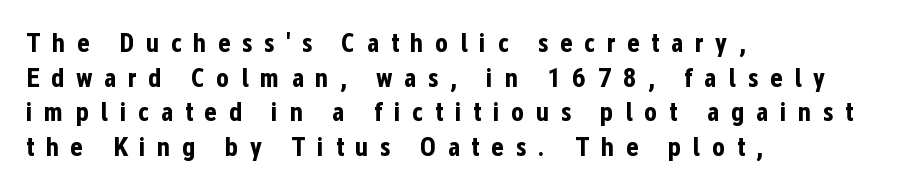
{"italic": "no", "bold": "yes", "underline": "no", "align": "left", "line_spacing": "normal", "line_spacing_ratio": 1.28, "letter_spacing": "wide", "letter_spacing_em": 0.43, "glyph_px": 27}
